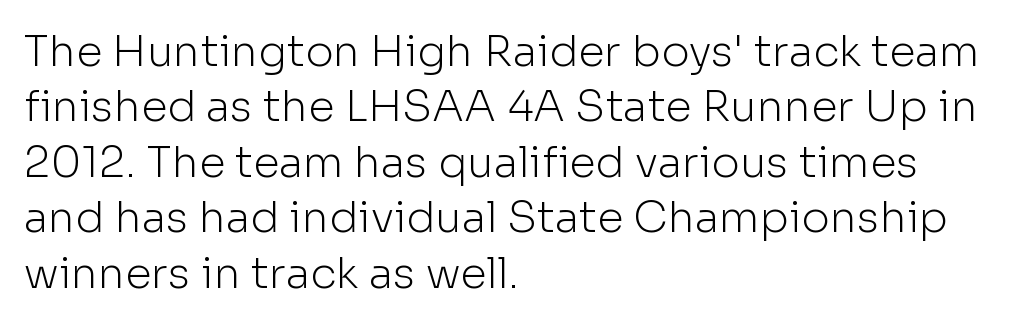
The image shows 43 px light sans-serif type, upright; set left-aligned, normal line spacing (1.29x), normal letter spacing, not underlined; low stroke contrast and a medium x-height.
